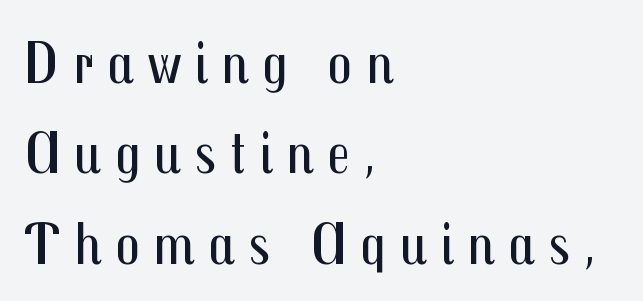
{"serif": "no", "italic": "no", "bold": "no", "weight": "regular", "width": "condensed", "stroke_contrast": "medium", "x_height": "medium", "monospaced": "no", "underline": "no", "align": "left", "line_spacing": "normal", "line_spacing_ratio": 1.48, "letter_spacing": "wide", "letter_spacing_em": 0.22, "glyph_px": 61}
